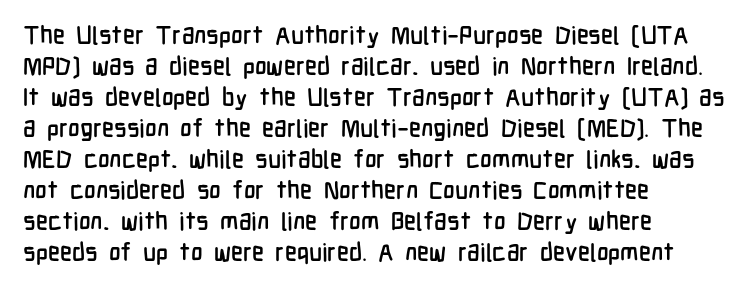
The image shows 25 px text type, upright; set left-aligned, line spacing 1.24x, normal letter spacing, not underlined.
